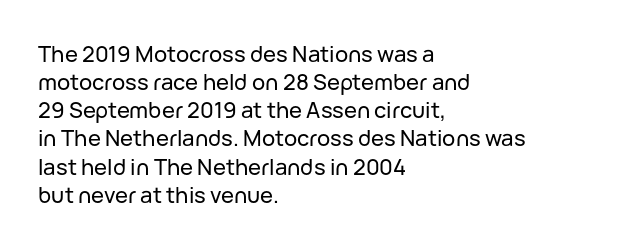
Style check: upright. Decoration check: the copy has no underline. The gaps between neighbouring characters are ordinary and unremarkable. This sample is left-justified, so line endings fall wherever the words run out. The rows are spaced the way most documents space them.
